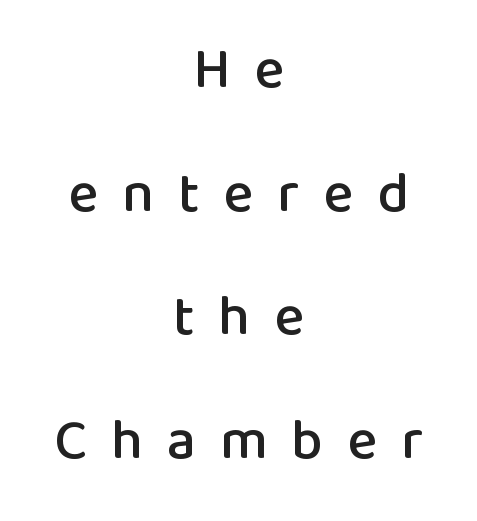
{"serif": "no", "italic": "no", "width": "normal", "stroke_contrast": "low", "x_height": "medium", "monospaced": "no", "underline": "no", "align": "center", "line_spacing": "loose", "line_spacing_ratio": 2.17, "letter_spacing": "wide", "letter_spacing_em": 0.42, "glyph_px": 57}
